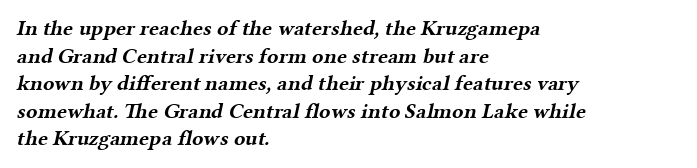
The image shows 21 px bold type; set left-aligned, normal line spacing (1.31x), normal letter spacing, not underlined.
